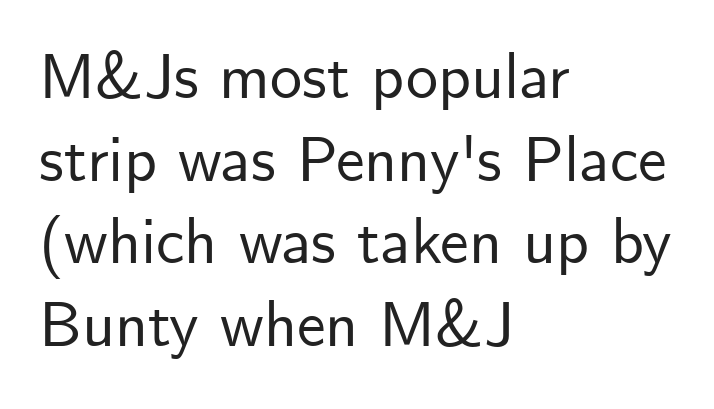
All the whitespace from short lines collects on the right. Varying glyph widths throughout — classic text-font behaviour. Does the type have serifs? No, each stem ends abruptly. Students, note that the glyphs here touch the page at normal intervals. Vertically, the passage feels balanced, rows spaced as you'd expect.
